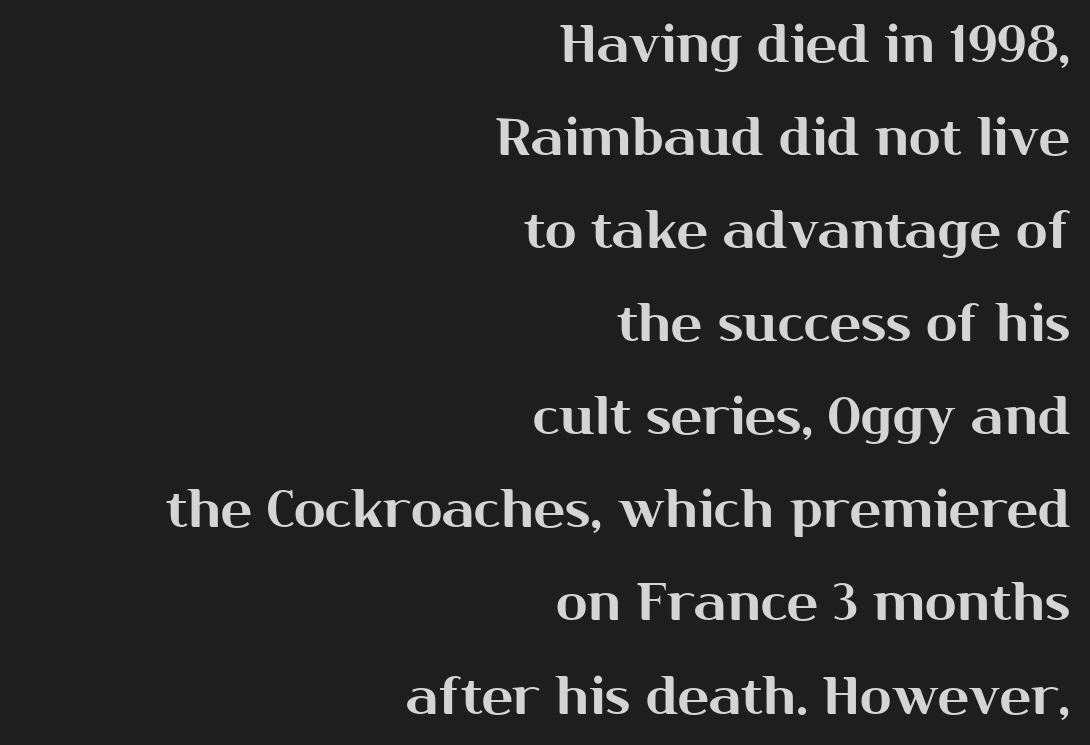
The image shows 52 px sans-serif type, upright; set right-aligned, line spacing 1.79x, normal letter spacing, not underlined; medium stroke contrast and a medium x-height.
